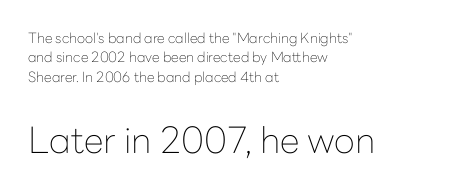
{"serif": "no", "italic": "no", "bold": "no", "weight": "thin", "width": "normal", "stroke_contrast": "low", "x_height": "medium", "monospaced": "no", "underline": "no", "align": "left", "line_spacing": "normal", "line_spacing_ratio": 1.39, "letter_spacing": "normal", "letter_spacing_em": 0.0, "larger_block": "second", "size_ratio": 2.57, "glyph_px": 36}
